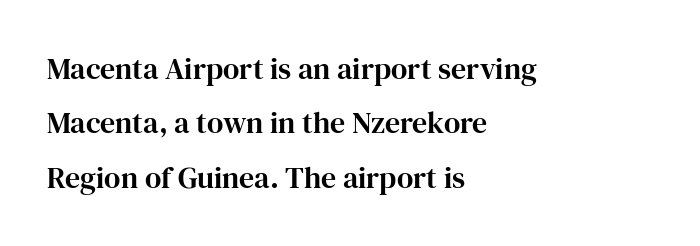
Caption: standard tracking, unaltered. Style check: upright. Descenders hang freely into open space. The rendering uses natural spacing where letterforms have individual widths. Little horizontal feet cap the strokes, marking this as serif type.
